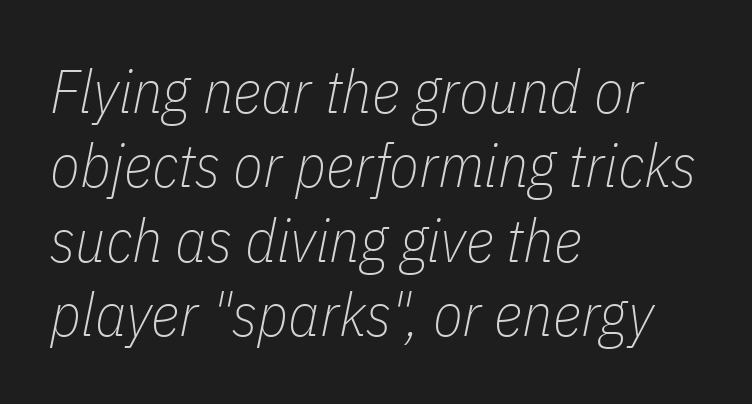
The image shows 61 px thin, condensed type, italic (leaning right); set left-aligned, line spacing 1.22x, normal letter spacing, not underlined; low stroke contrast and a medium x-height.
